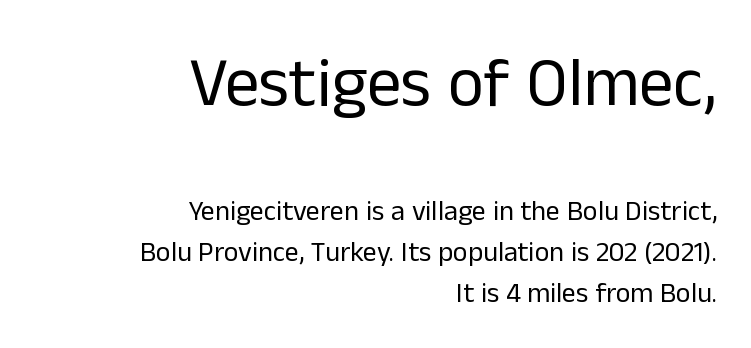
The image shows 69 px regular-weight sans-serif type, upright; set right-aligned, normal line spacing (1.47x), normal letter spacing, not underlined; the first (top) block is 2.46x larger; low stroke contrast and a medium x-height.
